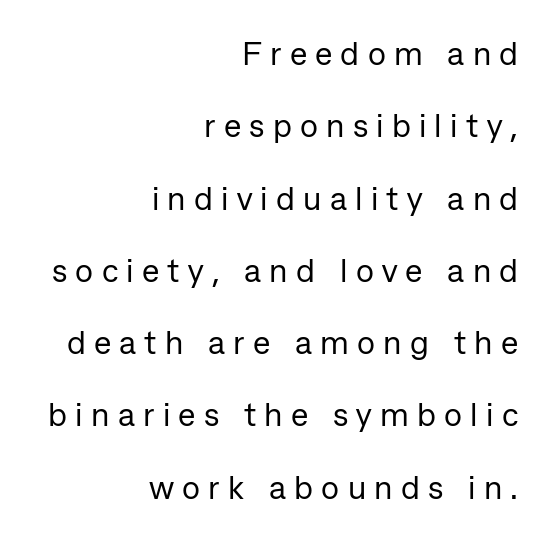
{"serif": "no", "italic": "no", "bold": "no", "weight": "regular", "width": "normal", "stroke_contrast": "low", "x_height": "medium", "monospaced": "no", "underline": "no", "align": "right", "line_spacing": "loose", "line_spacing_ratio": 2.19, "letter_spacing": "wide", "letter_spacing_em": 0.25, "glyph_px": 33}
